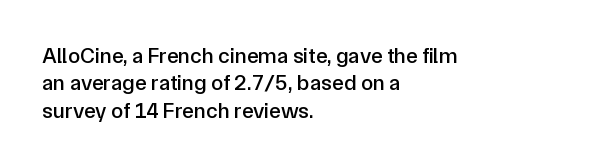
{"italic": "no", "underline": "no", "align": "left", "line_spacing": "normal", "line_spacing_ratio": 1.25, "letter_spacing": "normal", "letter_spacing_em": 0.0, "glyph_px": 22}
